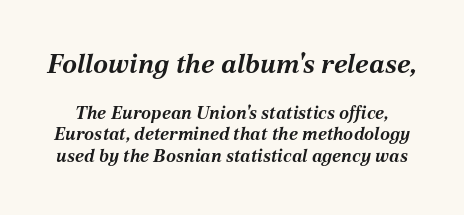
Summary of weight: heavy, a full bold. Compare the two chunks: the upper has the greater cap height. The foot of each line stays bare and open. Does extra space separate the letters? No, they use regular spacing. A typesetter would mark this as italic.
